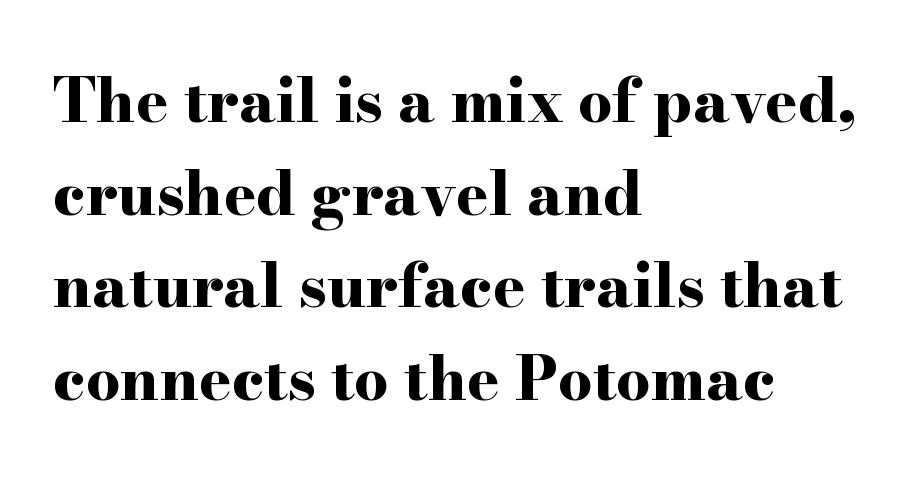
The setting favours the left margin, as ordinary paragraphs usually do. The characters look thick and weighty, a clear bold. The lettering stays uniformly vertical, giving the passage a roman look. Successive baselines arrive at the customary interval. Look at the tracking — it's just the regular setting, nothing added. Letterform terminals end in serifs throughout the passage.
